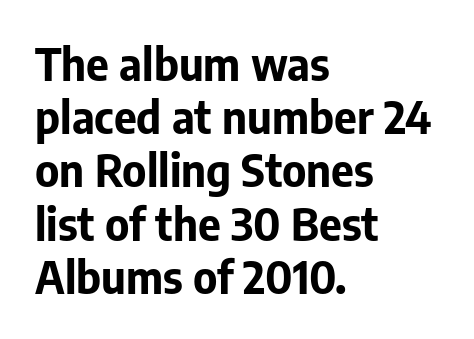
Q: Is the text bold? A: Yes.
Q: Is the text italic (slanted)? A: No, it is upright.
Q: Is the typeface a serif or a sans-serif typeface? A: Sans-serif.
Q: Is the text underlined? A: No.
Q: How is the paragraph aligned? A: Left-aligned.
Q: Is the spacing between letters normal or unusually wide? A: Normal.
Q: Width (condensed, normal, or wide)? A: Normal.
Q: Stroke contrast? A: Low.
Q: x-height? A: Medium.
Q: Monospaced? A: No.
